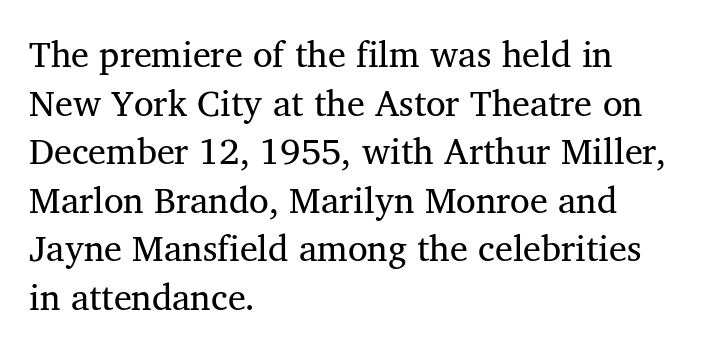
{"serif": "yes", "italic": "no", "bold": "no", "weight": "regular", "width": "normal", "stroke_contrast": "medium", "x_height": "medium", "monospaced": "no", "underline": "no", "align": "left", "line_spacing": "normal", "line_spacing_ratio": 1.35, "letter_spacing": "normal", "letter_spacing_em": 0.0, "glyph_px": 36}
